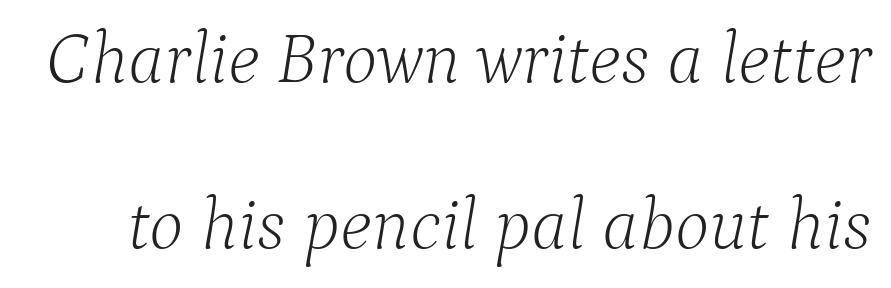
Honestly, there is no underline to notice here at all. Posture: slanted. The face used here is seriffed, in the tradition of book romans. This sample has the flowing, uneven cadence of proportional lettering.
